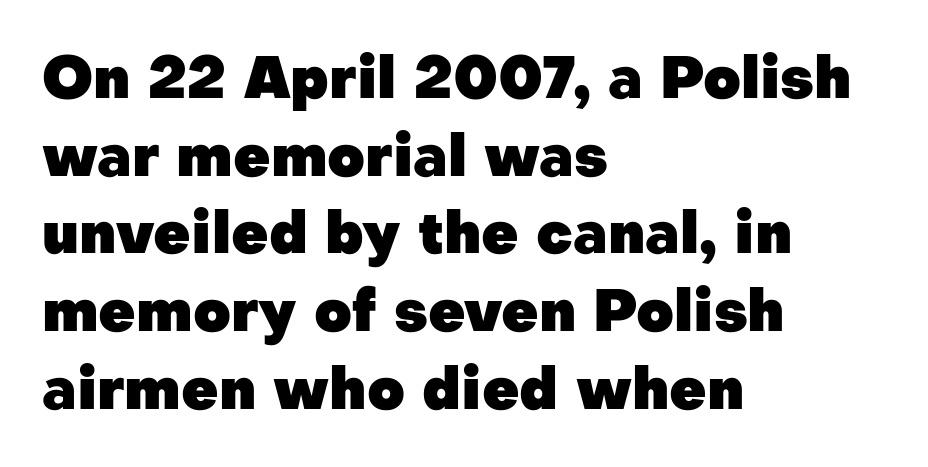
{"serif": "no", "italic": "no", "bold": "yes", "weight": "heavy", "width": "normal", "stroke_contrast": "low", "x_height": "medium", "monospaced": "no", "underline": "no", "align": "left", "line_spacing": "normal", "line_spacing_ratio": 1.34, "letter_spacing": "normal", "letter_spacing_em": 0.0, "glyph_px": 58}
